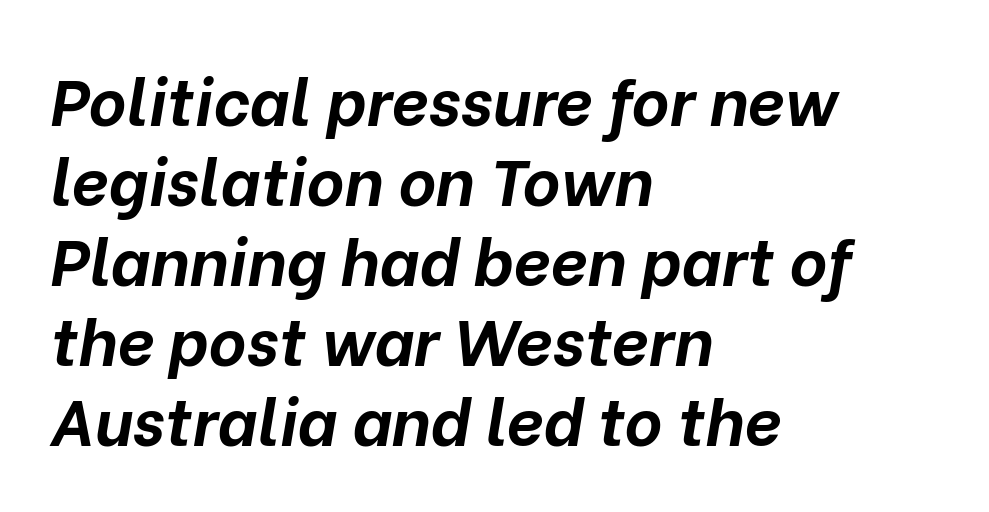
{"italic": "yes", "lean": "right", "slant_degrees": 10, "bold": "yes", "weight": "bold", "width": "normal", "stroke_contrast": "low", "x_height": "medium", "monospaced": "no", "underline": "no", "align": "left", "line_spacing_ratio": 1.23, "letter_spacing": "normal", "letter_spacing_em": 0.0, "glyph_px": 65}
